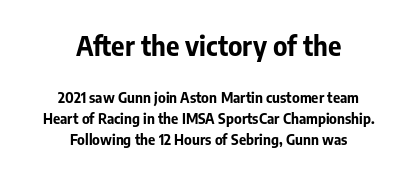
Q: Is the text bold? A: Yes.
Q: Is the text italic (slanted)? A: No, it is upright.
Q: Is the text underlined? A: No.
Q: How is the paragraph aligned? A: Centered.
Q: Is the spacing between letters normal or unusually wide? A: Normal.
Q: Is the spacing between lines tight, normal or loose? A: Normal.
Q: Which block of text is set in a larger size, the first (top) or the second (bottom)? A: The first (top) one.
